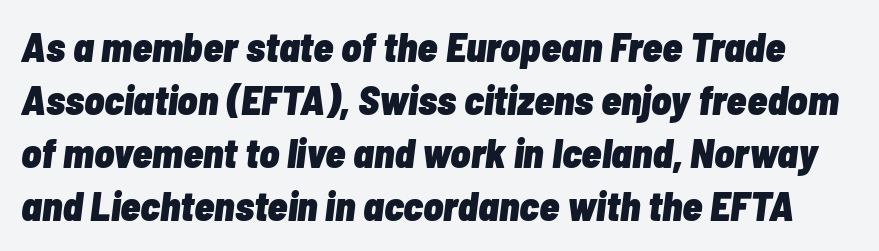
The image shows 41 px heavy, condensed type, italic (leaning right); set normal line spacing (1.29x), normal letter spacing, not underlined; low stroke contrast and a medium x-height.
